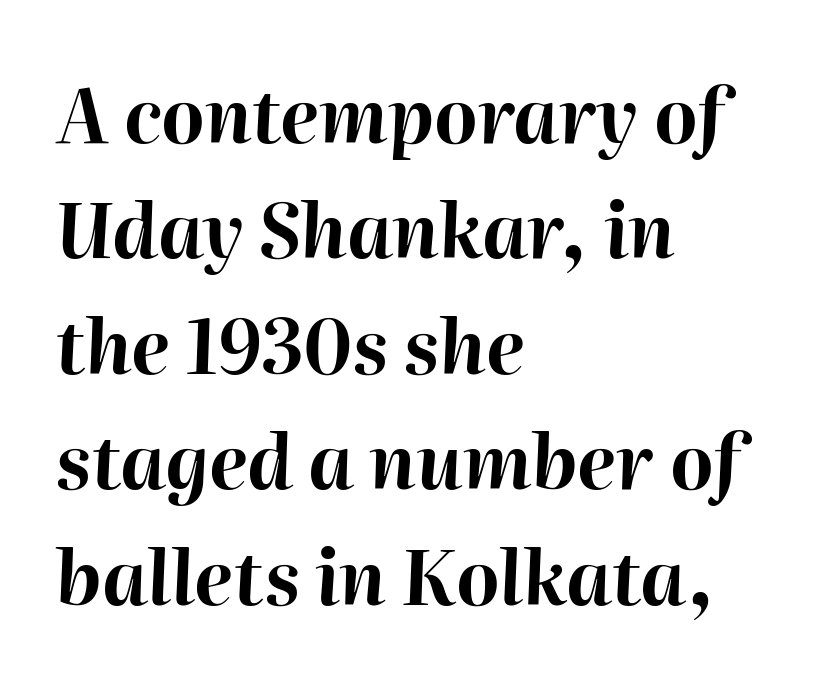
The image shows 74 px bold type, italic (leaning right); set left-aligned, normal line spacing (1.56x), normal letter spacing, not underlined; high stroke contrast and a medium x-height.
